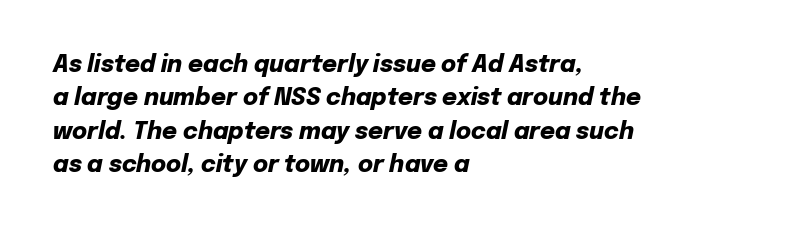
The image shows 23 px bold type, italic (leaning right); set left-aligned, normal line spacing (1.45x), normal letter spacing, not underlined.
